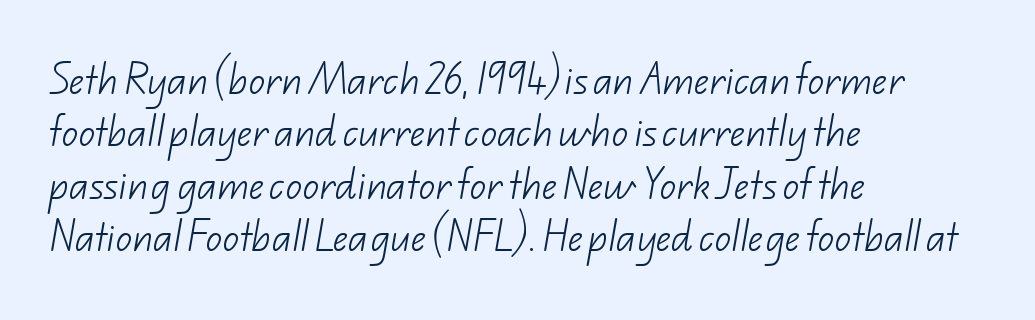
{"serif": "no", "bold": "no", "weight": "light", "width": "normal", "stroke_contrast": "low", "x_height": "small", "monospaced": "no", "underline": "no", "align": "left", "line_spacing": "normal", "line_spacing_ratio": 1.59, "letter_spacing": "normal", "letter_spacing_em": 0.0, "glyph_px": 33}
